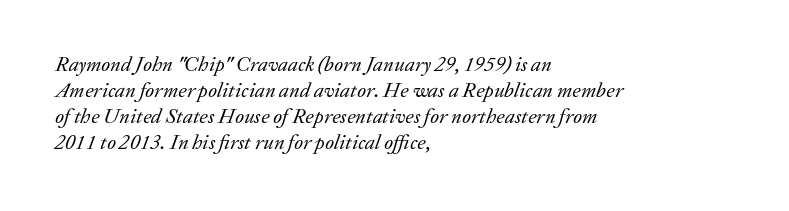
Q: Is the text bold? A: No.
Q: Is the text italic (slanted)? A: Yes, it leans right by about 20 degrees.
Q: Is the text underlined? A: No.
Q: How is the paragraph aligned? A: Left-aligned.
Q: Is the spacing between letters normal or unusually wide? A: Normal.
